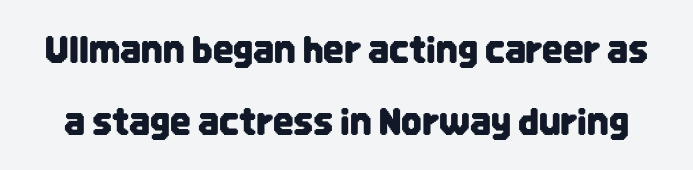
Q: Is the text italic (slanted)? A: No, it is upright.
Q: Is the typeface a serif or a sans-serif typeface? A: Sans-serif.
Q: Is the text underlined? A: No.
Q: Is the spacing between letters normal or unusually wide? A: Normal.
Q: Is the spacing between lines tight, normal or loose? A: Loose.
Q: Width (condensed, normal, or wide)? A: Condensed.
Q: Stroke contrast? A: Low.
Q: x-height? A: Large.
Q: Monospaced? A: No.
